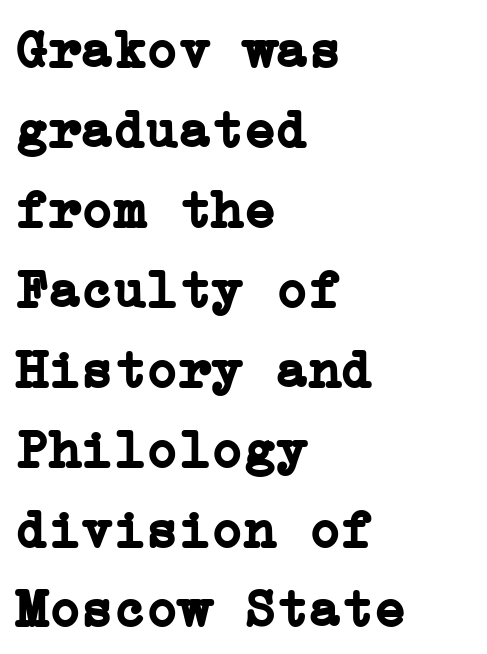
Q: Is the text bold? A: Yes.
Q: Is the text italic (slanted)? A: No, it is upright.
Q: Is the typeface a serif or a sans-serif typeface? A: Serif.
Q: Is the text underlined? A: No.
Q: How is the paragraph aligned? A: Left-aligned.
Q: Is the spacing between letters normal or unusually wide? A: Normal.
Q: Is the spacing between lines tight, normal or loose? A: Normal.
Q: Width (condensed, normal, or wide)? A: Normal.
Q: Stroke contrast? A: Low.
Q: x-height? A: Medium.
